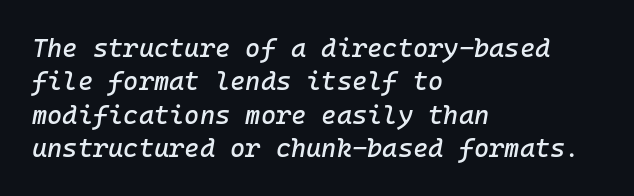
Q: Is the text italic (slanted)? A: Yes, it leans right by about 10 degrees.
Q: Is the text underlined? A: No.
Q: How is the paragraph aligned? A: Left-aligned.
Q: Is the spacing between letters normal or unusually wide? A: Normal.
Q: Is the spacing between lines tight, normal or loose? A: Normal.
